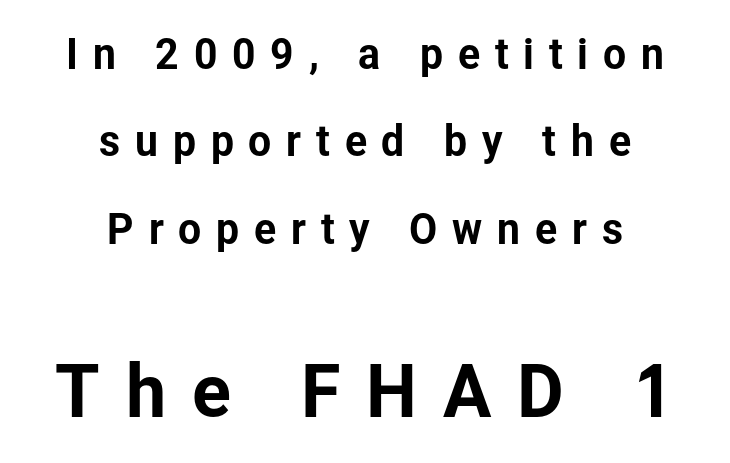
The letters advance in unequal steps, a hallmark of proportional type. A clean baseline with only descenders dipping below it. Baseline-to-baseline distance is far greater than the letter height. Nope, no serifs anywhere on these letters.
